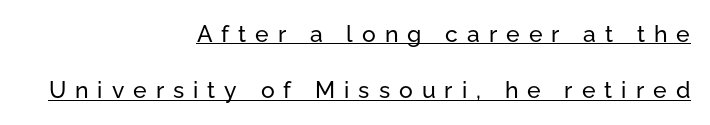
{"italic": "no", "underline": "yes", "align": "right", "line_spacing": "loose", "line_spacing_ratio": 2.45, "letter_spacing": "wide", "letter_spacing_em": 0.39, "glyph_px": 23}
